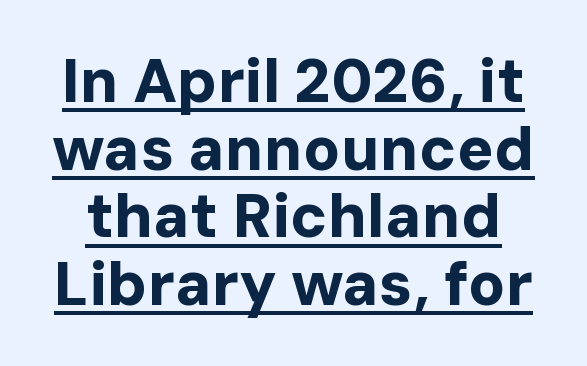
{"serif": "no", "italic": "no", "bold": "yes", "weight": "bold", "width": "normal", "stroke_contrast": "low", "x_height": "medium", "monospaced": "no", "underline": "yes", "line_spacing": "tight", "line_spacing_ratio": 1.11, "letter_spacing": "normal", "letter_spacing_em": 0.0, "glyph_px": 61}
